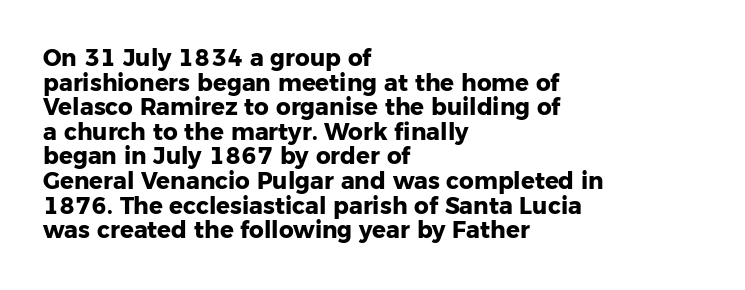
The image shows 23 px bold type, upright; set left-aligned, tight line spacing (1.07x), normal letter spacing, not underlined.
